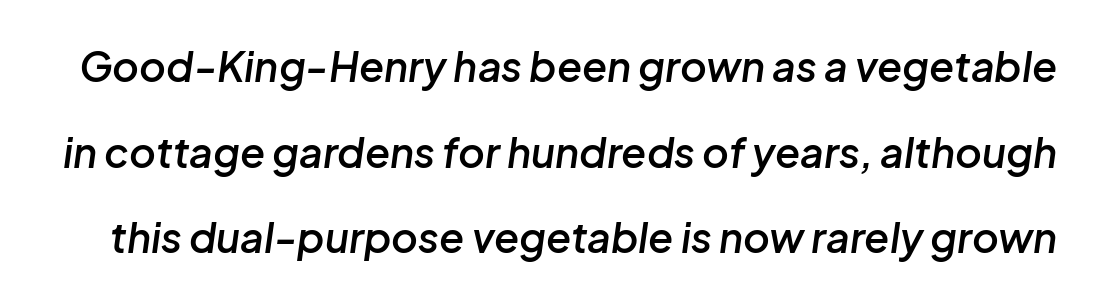
The image shows 41 px semibold type, italic (leaning right); set loose line spacing (2.09x), normal letter spacing, not underlined; low stroke contrast and a medium x-height.
